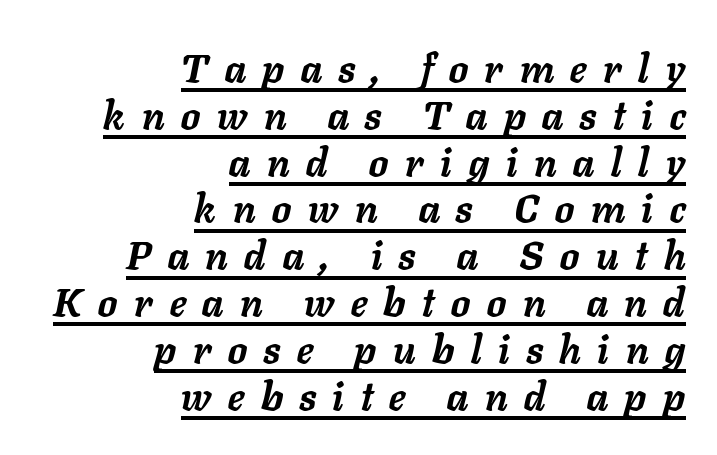
Caption: lettering with a line underneath. The rendering uses natural spacing where letterforms have individual widths. These lines carry a lot of weight — the face is fully bold. How are the letters spaced? Widely, with obvious added tracking. The lettering tilts uniformly, giving the passage an italic look.
